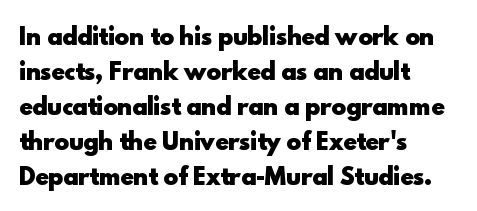
The image shows 22 px bold type, upright; set left-aligned, normal line spacing (1.59x), normal letter spacing, not underlined.
